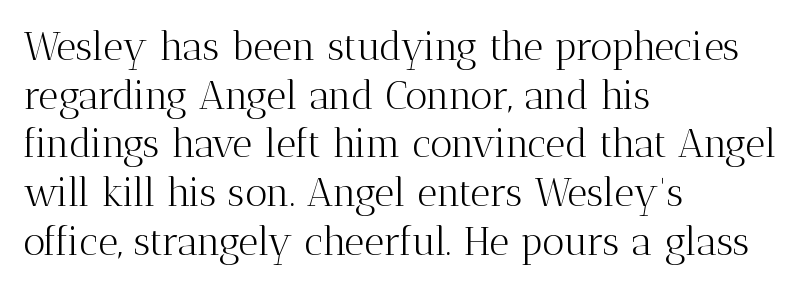
The image shows 39 px light serif type, upright; set left-aligned, normal line spacing (1.25x), normal letter spacing, not underlined; medium stroke contrast and a medium x-height.
